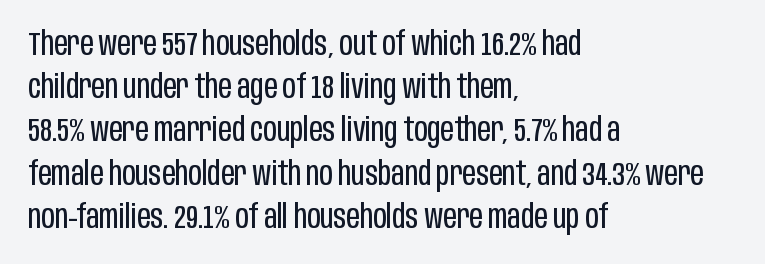
Has an underline been added? It has not. The passage shown is not bold in any degree. Leading matches the norm, producing a regular column. When letters stand straight like this, we call the style roman or upright. Varying glyph widths throughout — classic text-font behaviour.
